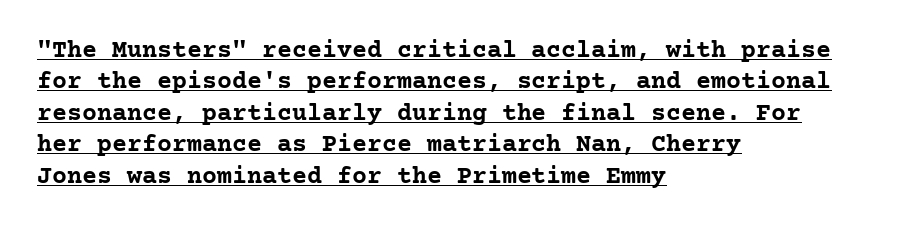
The passage shown is emphatically bold. Check the space under the baseline: a stroke is drawn there. One-word summary of the alignment: left. The type sits square on the baseline with zero lean.
